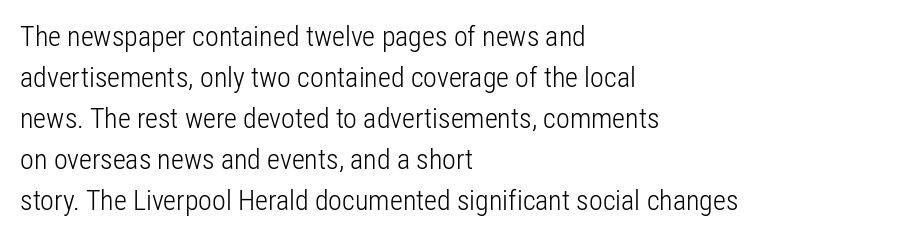
Quick note: interline space is typical. Is the type heavy? It reads as light-to-regular instead. The font family rendered here belongs to the sans-serif group. Descenders hang freely into open space.
